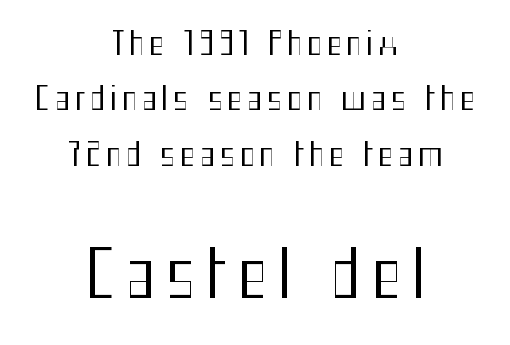
The image shows 65 px regular-weight, condensed sans-serif type, upright; set centered, line spacing 1.73x, not underlined; the second (bottom) block is 2.03x larger; medium stroke contrast and a medium x-height.
